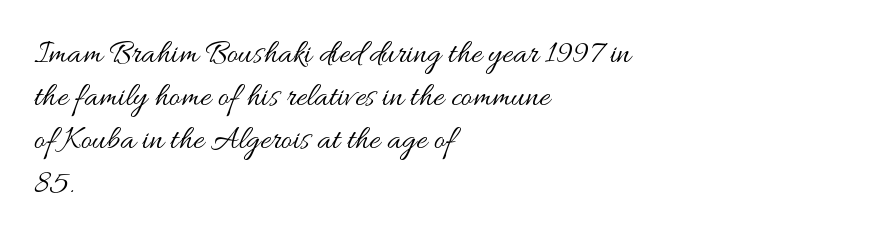
{"bold": "no", "weight": "regular", "width": "wide", "stroke_contrast": "medium", "x_height": "small", "monospaced": "no", "underline": "no", "align": "left", "line_spacing": "normal", "line_spacing_ratio": 1.31, "letter_spacing": "normal", "letter_spacing_em": 0.0, "glyph_px": 33}
